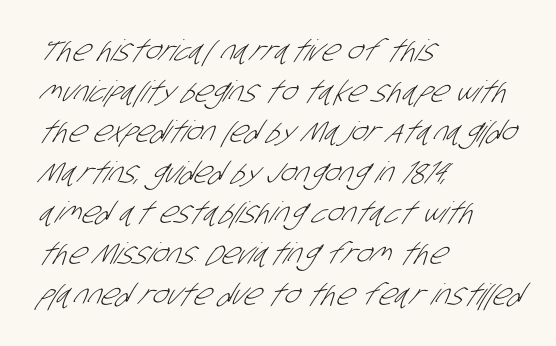
The image shows 29 px light, condensed sans-serif type; set left-aligned, normal line spacing (1.4x), normal letter spacing, not underlined; low stroke contrast and a large x-height.
